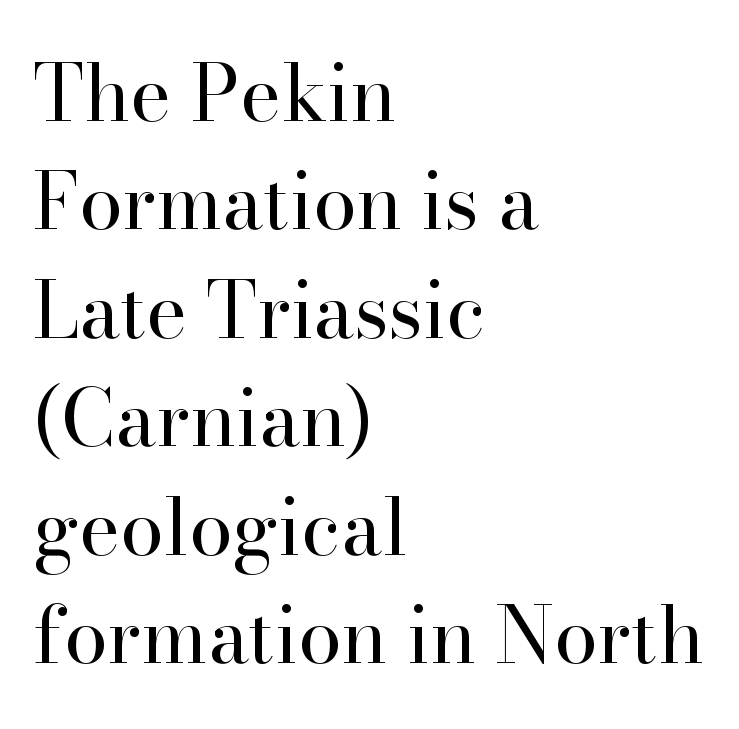
Q: Is the text bold? A: No.
Q: Is the text italic (slanted)? A: No, it is upright.
Q: Is the typeface a serif or a sans-serif typeface? A: Serif.
Q: Is the text underlined? A: No.
Q: How is the paragraph aligned? A: Left-aligned.
Q: Is the spacing between letters normal or unusually wide? A: Normal.
Q: Is the spacing between lines tight, normal or loose? A: Normal.
Q: Width (condensed, normal, or wide)? A: Normal.
Q: Stroke contrast? A: High.
Q: x-height? A: Small.
Q: Monospaced? A: No.
